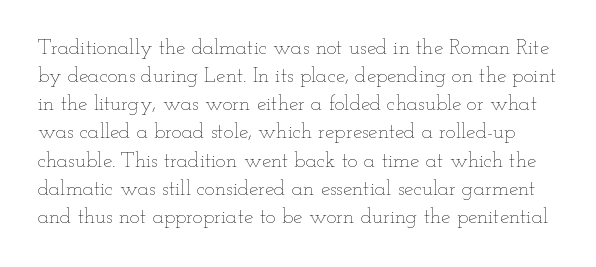
The image shows 21 px text type, upright; set normal line spacing (1.34x), normal letter spacing, not underlined.
